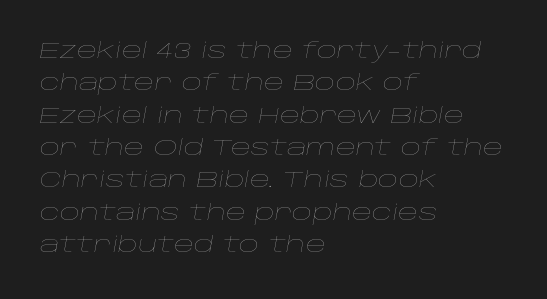
Q: Is the text bold? A: No.
Q: Is the text italic (slanted)? A: Yes, it leans right by about 10 degrees.
Q: Is the text underlined? A: No.
Q: How is the paragraph aligned? A: Left-aligned.
Q: Is the spacing between letters normal or unusually wide? A: Normal.
Q: Is the spacing between lines tight, normal or loose? A: Normal.
